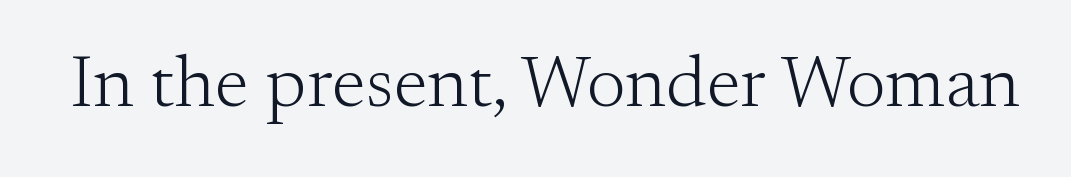
The image shows 74 px light serif type, upright; set normal letter spacing, not underlined; medium stroke contrast and a small x-height.
